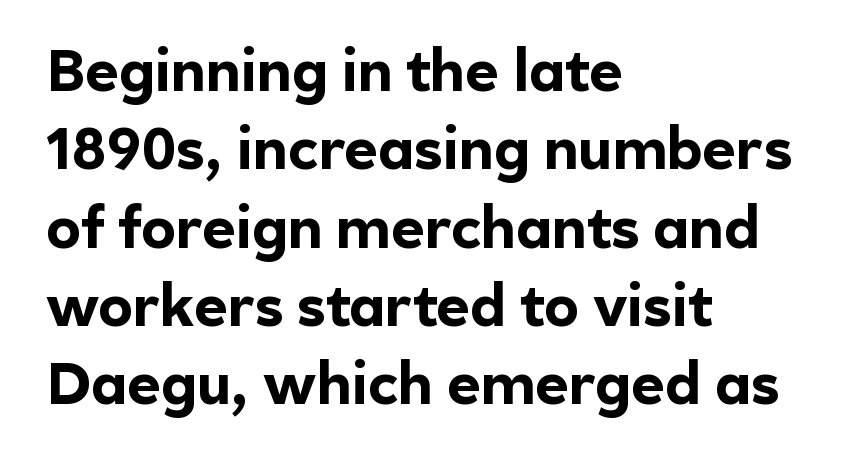
Typographically, this falls in the sans-serif category. Line beginnings align vertically; line endings do not. A typesetter would call this proportional, since set widths differ per character. No word sits above an underline. Students, observe: this is what conventionally led text looks like.
